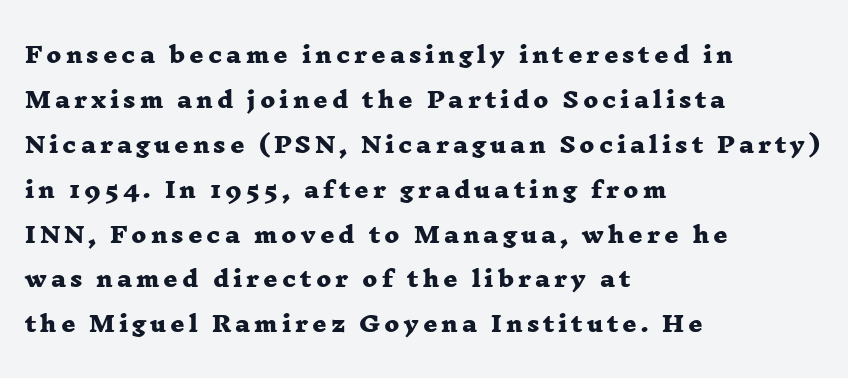
The image shows 22 px bold type; set left-aligned, loose line spacing (2.04x), not underlined.
